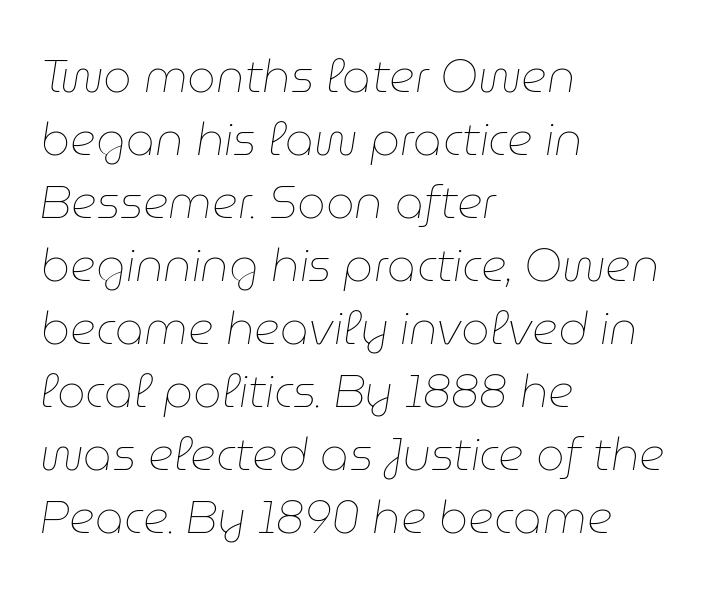
The image shows 45 px thin type, italic (leaning right); set left-aligned, normal line spacing (1.4x), normal letter spacing, not underlined; low stroke contrast and a medium x-height.
